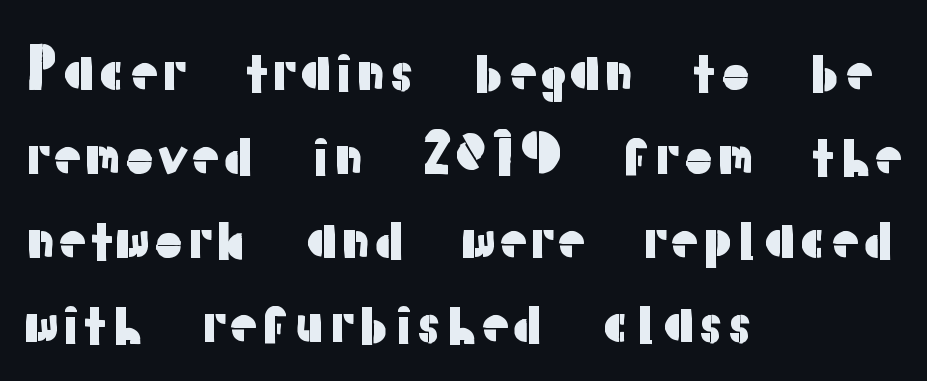
The image shows 55 px sans-serif type, upright; set left-aligned, normal line spacing (1.53x), normal letter spacing, not underlined; low stroke contrast and a medium x-height.
